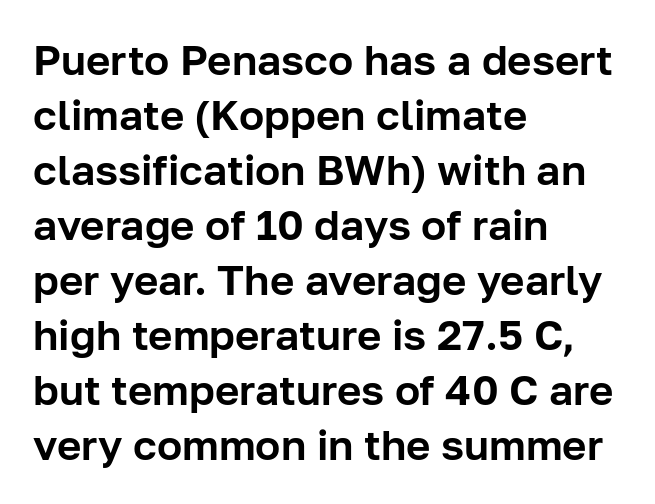
{"serif": "no", "italic": "no", "width": "normal", "stroke_contrast": "low", "x_height": "medium", "monospaced": "no", "underline": "no", "align": "left", "line_spacing": "normal", "line_spacing_ratio": 1.31, "letter_spacing": "normal", "letter_spacing_em": 0.0, "glyph_px": 42}
